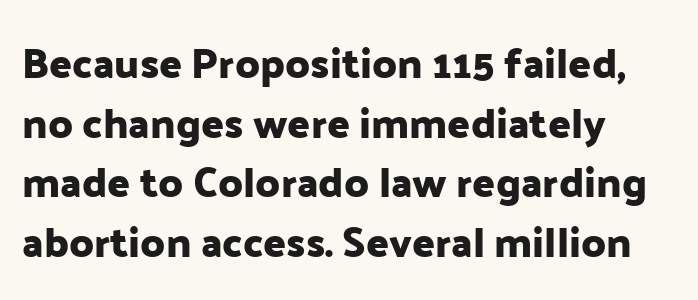
Q: Is the text italic (slanted)? A: No, it is upright.
Q: Is the typeface a serif or a sans-serif typeface? A: Sans-serif.
Q: Is the text underlined? A: No.
Q: How is the paragraph aligned? A: Left-aligned.
Q: Is the spacing between letters normal or unusually wide? A: Normal.
Q: Is the spacing between lines tight, normal or loose? A: Normal.
Q: Width (condensed, normal, or wide)? A: Normal.
Q: Stroke contrast? A: Low.
Q: x-height? A: Medium.
Q: Monospaced? A: No.
